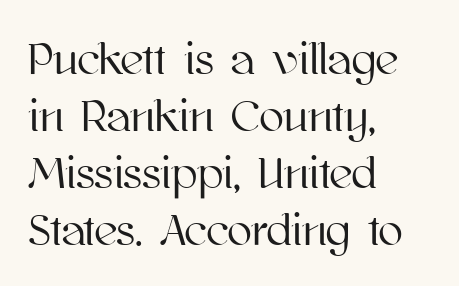
{"italic": "no", "width": "normal", "stroke_contrast": "high", "x_height": "medium", "monospaced": "no", "underline": "no", "align": "left", "line_spacing": "normal", "line_spacing_ratio": 1.27, "letter_spacing": "normal", "letter_spacing_em": 0.0, "glyph_px": 45}
